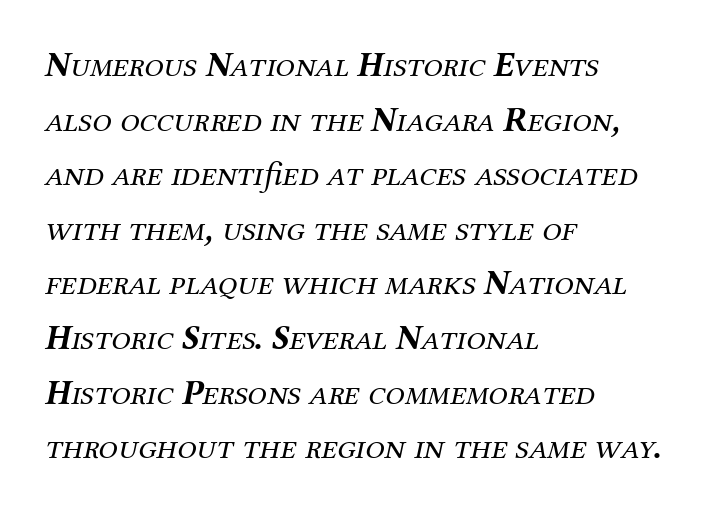
Honestly, the row spacing looks completely unremarkable. Stems and bowls with no extra thickness — not bold. The horizontal fit of the characters is conventional and even. Characters are canted at an angle relative to the baseline's perpendicular.
